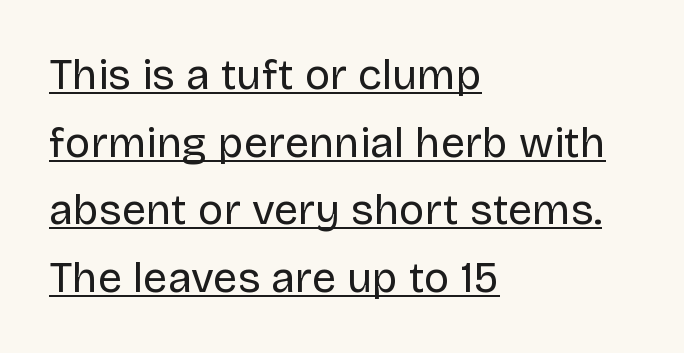
The strokes carry an ordinary text weight at most. Has an underline been added? It has. This rendering employs a face without finishing strokes, i.e., a sans-serif. This sample has the flowing, uneven cadence of proportional lettering.
